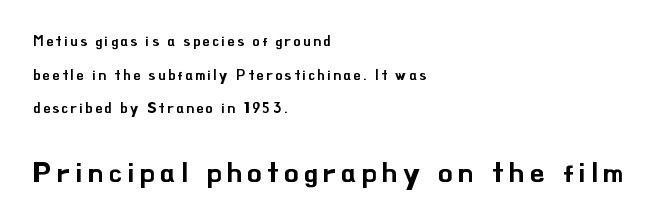
{"serif": "no", "italic": "no", "width": "normal", "stroke_contrast": "low", "x_height": "small", "monospaced": "no", "underline": "no", "align": "left", "line_spacing": "loose", "line_spacing_ratio": 2.4, "larger_block": "second", "size_ratio": 2.07, "glyph_px": 29}
